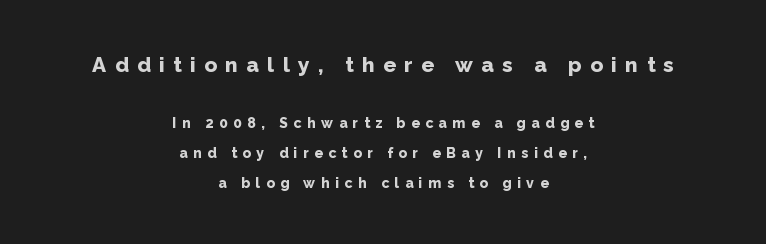
The image shows 21 px bold type, upright; set centered, loose line spacing (2.14x), unusually wide letter spacing (+0.4 em), not underlined; the first (top) block is 1.5x larger.
